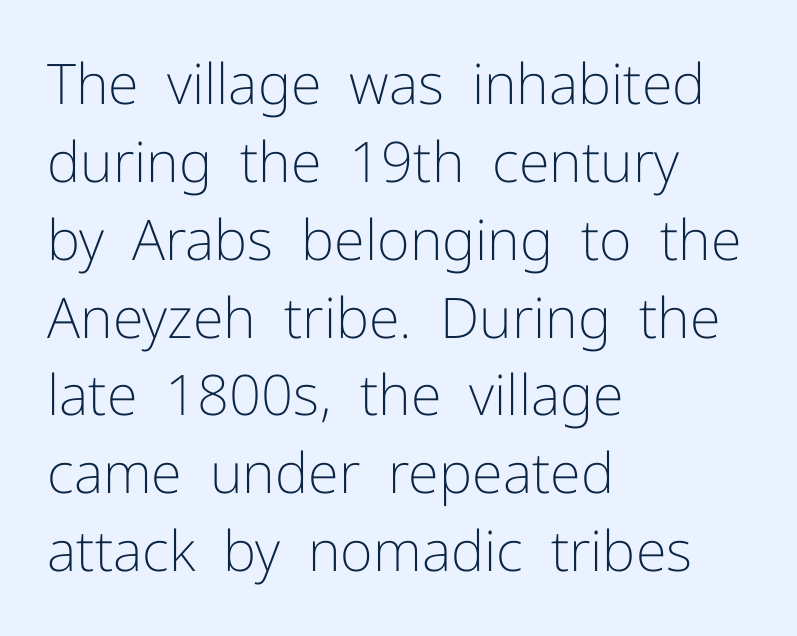
Q: Is the text bold? A: No.
Q: Is the text italic (slanted)? A: No, it is upright.
Q: Is the typeface a serif or a sans-serif typeface? A: Sans-serif.
Q: Is the text underlined? A: No.
Q: How is the paragraph aligned? A: Left-aligned.
Q: Is the spacing between letters normal or unusually wide? A: Normal.
Q: Is the spacing between lines tight, normal or loose? A: Normal.
Q: Width (condensed, normal, or wide)? A: Normal.
Q: Stroke contrast? A: Low.
Q: x-height? A: Medium.
Q: Monospaced? A: No.
